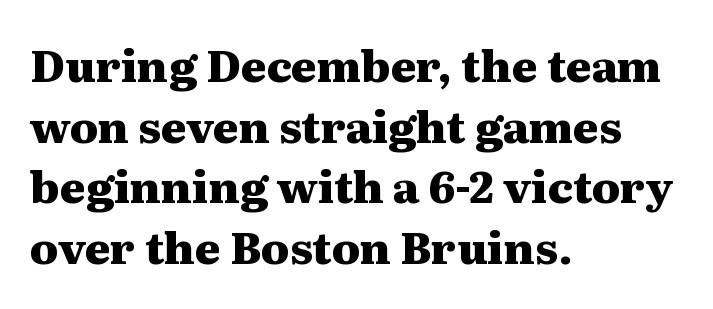
The image shows 44 px heavy, wide serif type, upright; set left-aligned, normal line spacing (1.38x), normal letter spacing, not underlined; medium stroke contrast and a medium x-height.
